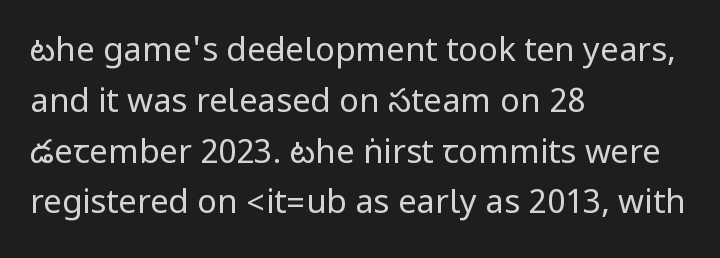
Q: Is the text bold? A: No.
Q: Is the text italic (slanted)? A: No, it is upright.
Q: Is the typeface a serif or a sans-serif typeface? A: Sans-serif.
Q: Is the text underlined? A: No.
Q: How is the paragraph aligned? A: Left-aligned.
Q: Is the spacing between letters normal or unusually wide? A: Normal.
Q: Is the spacing between lines tight, normal or loose? A: Normal.
Q: Width (condensed, normal, or wide)? A: Condensed.
Q: Stroke contrast? A: Low.
